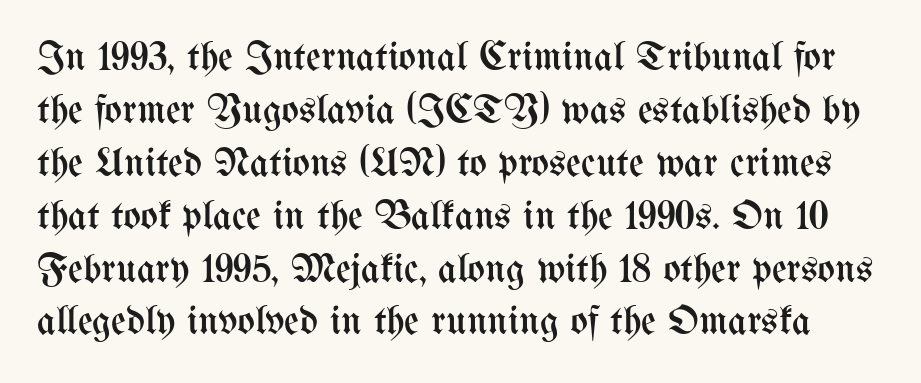
The image shows 41 px regular-weight, condensed type, upright; set normal line spacing (1.29x), normal letter spacing, not underlined; medium stroke contrast and a medium x-height.
